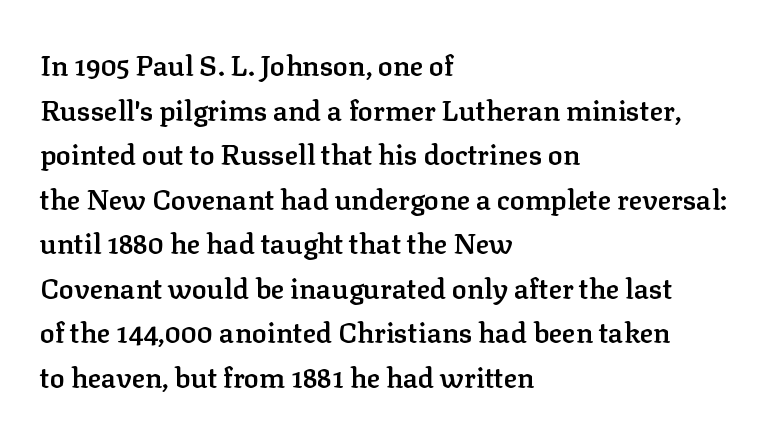
The space beneath each line is pristine and unruled. The passage is arranged the way most books set body copy — flush left. Rendered with straight, roman letterforms. Check where the strokes stop: tiny serifs finish them off.
